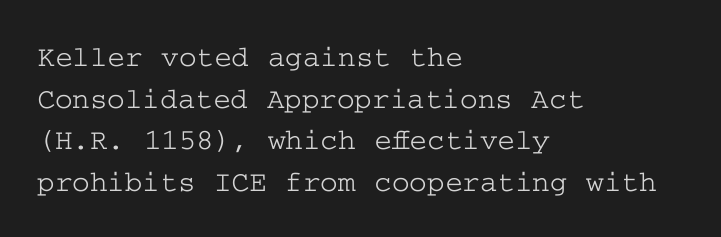
Q: Is the text italic (slanted)? A: No, it is upright.
Q: Is the typeface a serif or a sans-serif typeface? A: Serif.
Q: Is the text underlined? A: No.
Q: How is the paragraph aligned? A: Left-aligned.
Q: Is the spacing between letters normal or unusually wide? A: Normal.
Q: Is the spacing between lines tight, normal or loose? A: Normal.
Q: Width (condensed, normal, or wide)? A: Wide.
Q: Stroke contrast? A: Low.
Q: x-height? A: Medium.
